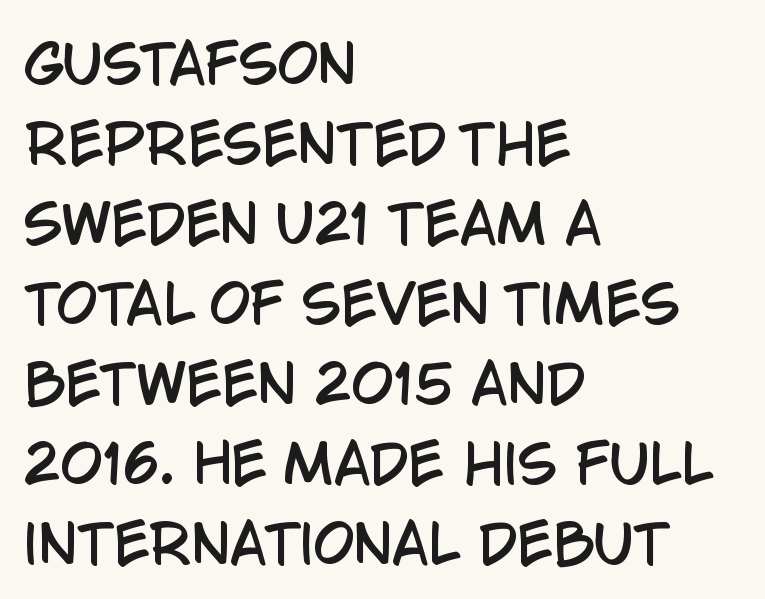
Q: Is the text italic (slanted)? A: No, it is upright.
Q: Is the typeface a serif or a sans-serif typeface? A: Sans-serif.
Q: Is the text underlined? A: No.
Q: How is the paragraph aligned? A: Left-aligned.
Q: Is the spacing between letters normal or unusually wide? A: Normal.
Q: Is the spacing between lines tight, normal or loose? A: Normal.
Q: Width (condensed, normal, or wide)? A: Condensed.
Q: Stroke contrast? A: Low.
Q: x-height? A: Large.
Q: Monospaced? A: No.
